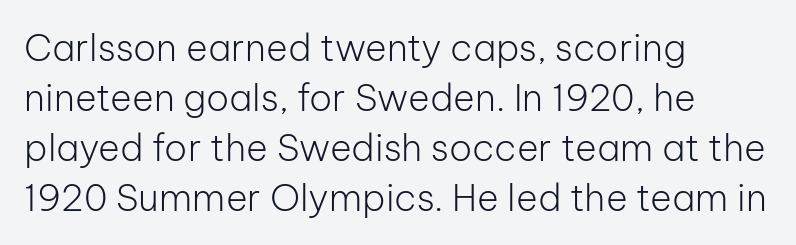
Tracking value appears to be zero — textbook default spacing. Layout note: lines flush left. Varying glyph widths throughout — classic text-font behaviour. No heavy texture on the line: the type isn't bold. Underlining? Definitely not there.
